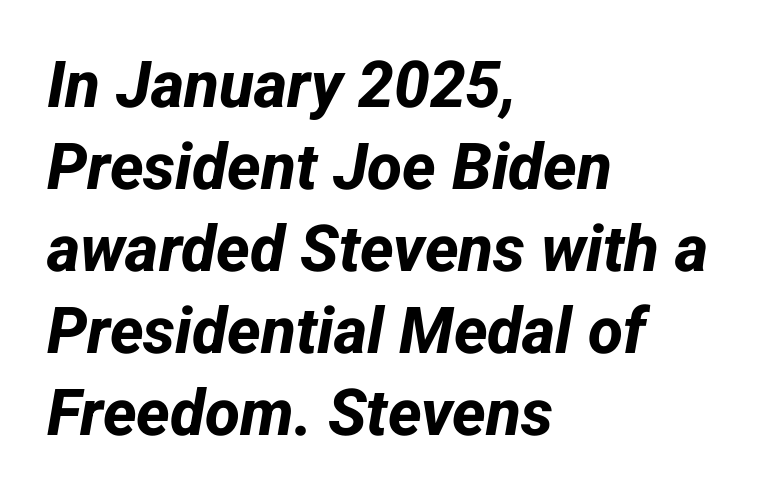
The image shows 64 px bold sans-serif type; set left-aligned, normal line spacing (1.28x), normal letter spacing, not underlined; low stroke contrast and a medium x-height.
